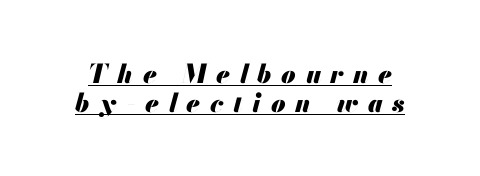
The image shows 26 px bold type, italic (leaning right); set tight line spacing (1.1x), unusually wide letter spacing (+0.37 em), underlined.
